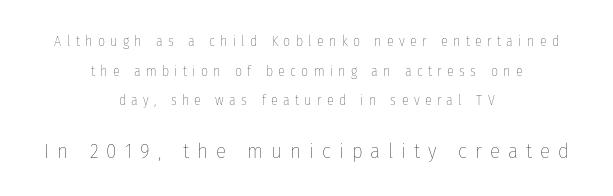
The image shows 21 px text type, upright; set centered, loose line spacing (2.12x), unusually wide letter spacing (+0.38 em), not underlined; the second (bottom) block is 1.5x larger.
